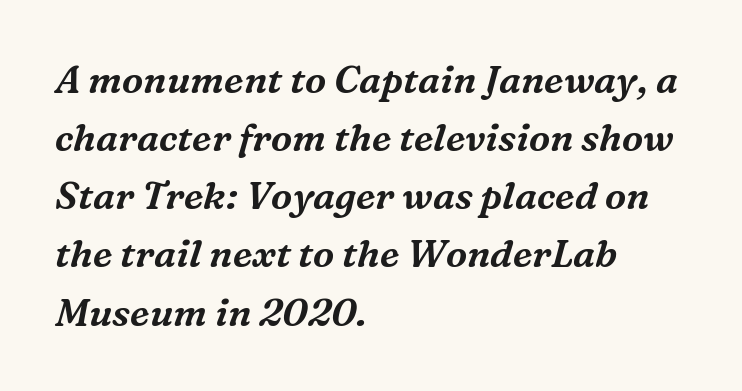
Q: Is the text italic (slanted)? A: Yes, it leans right by about 16 degrees.
Q: Is the typeface a serif or a sans-serif typeface? A: Serif.
Q: Is the text underlined? A: No.
Q: How is the paragraph aligned? A: Left-aligned.
Q: Is the spacing between letters normal or unusually wide? A: Normal.
Q: Is the spacing between lines tight, normal or loose? A: Normal.
Q: Width (condensed, normal, or wide)? A: Normal.
Q: Stroke contrast? A: Medium.
Q: x-height? A: Medium.
Q: Monospaced? A: No.
